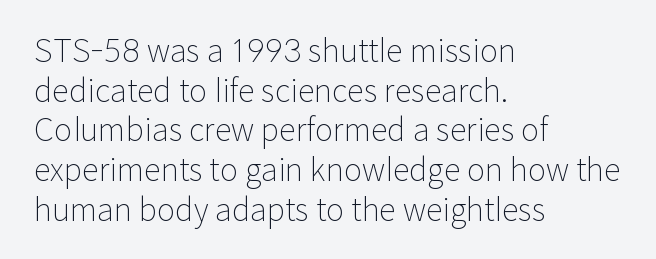
The image shows 31 px light sans-serif type, upright; set left-aligned, normal line spacing (1.28x), normal letter spacing, not underlined; low stroke contrast and a medium x-height.
